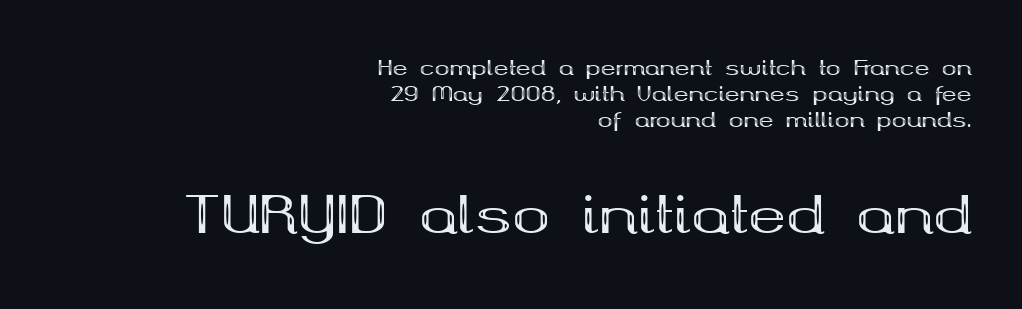
The image shows 51 px bold, wide serif type, upright; set right-aligned, normal line spacing (1.3x), normal letter spacing, not underlined; the second (bottom) block is 2.55x larger; medium stroke contrast and a medium x-height.
